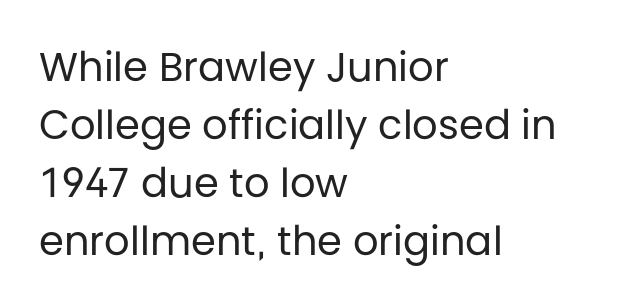
{"serif": "no", "italic": "no", "bold": "no", "weight": "regular", "width": "normal", "stroke_contrast": "low", "x_height": "large", "monospaced": "no", "underline": "no", "align": "left", "line_spacing": "normal", "line_spacing_ratio": 1.45, "letter_spacing": "normal", "letter_spacing_em": 0.0, "glyph_px": 40}
